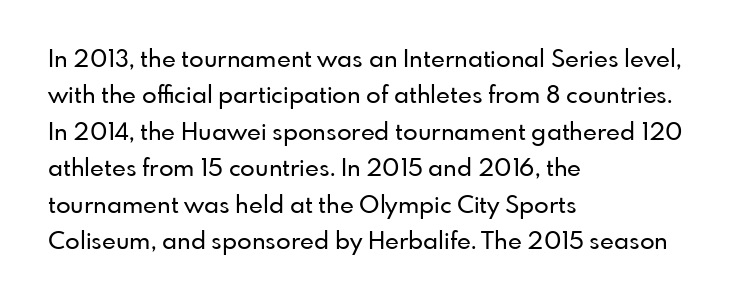
The image shows 24 px text type, upright; set left-aligned, normal line spacing (1.52x), normal letter spacing, not underlined.
